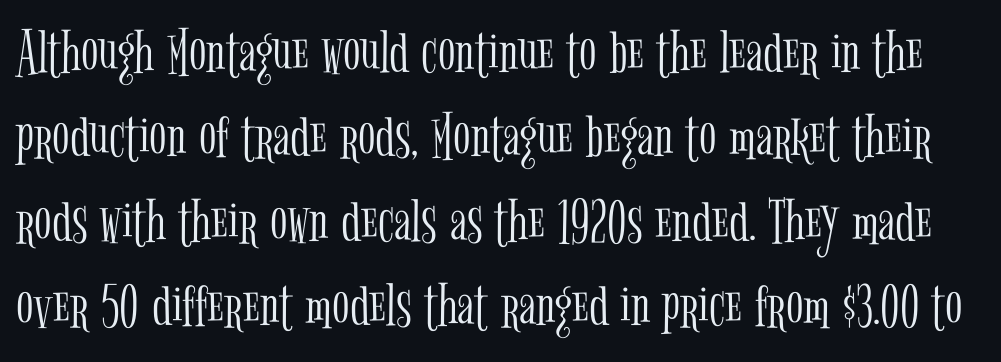
{"serif": "yes", "italic": "no", "bold": "no", "weight": "light", "width": "condensed", "stroke_contrast": "low", "x_height": "medium", "monospaced": "no", "underline": "no", "line_spacing": "normal", "line_spacing_ratio": 1.32, "letter_spacing": "normal", "letter_spacing_em": 0.0, "glyph_px": 64}
